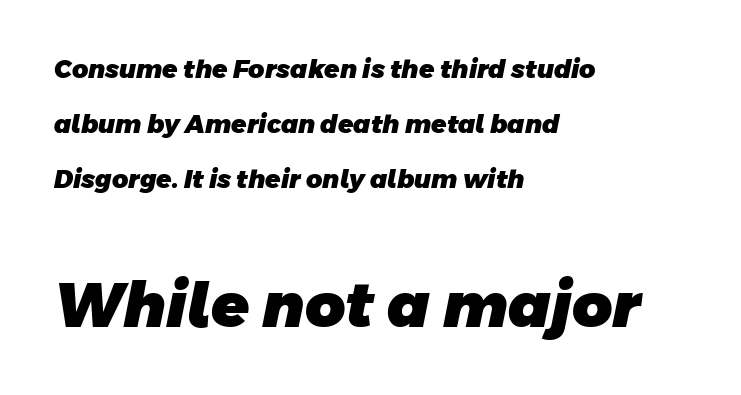
Q: Is the text bold? A: Yes.
Q: Is the typeface a serif or a sans-serif typeface? A: Sans-serif.
Q: Is the text underlined? A: No.
Q: How is the paragraph aligned? A: Left-aligned.
Q: Is the spacing between letters normal or unusually wide? A: Normal.
Q: Is the spacing between lines tight, normal or loose? A: Loose.
Q: Which block of text is set in a larger size, the first (top) or the second (bottom)? A: The second (bottom) one.
Q: Width (condensed, normal, or wide)? A: Normal.
Q: Stroke contrast? A: Low.
Q: x-height? A: Large.
Q: Monospaced? A: No.
